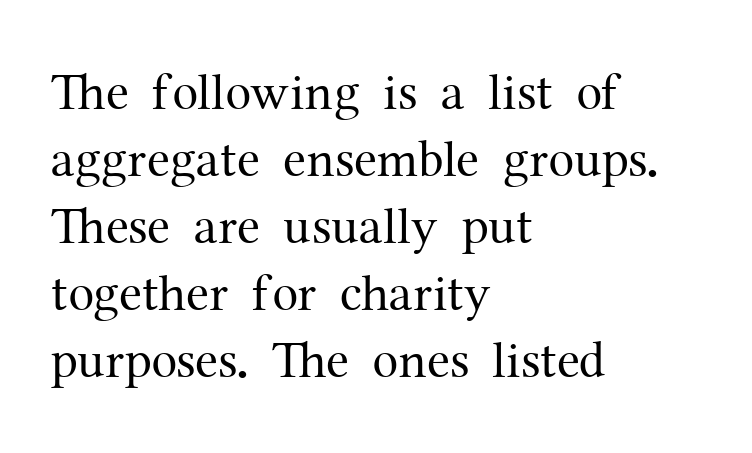
{"serif": "yes", "italic": "no", "bold": "no", "weight": "regular", "width": "normal", "stroke_contrast": "medium", "x_height": "medium", "monospaced": "no", "underline": "no", "align": "left", "line_spacing": "normal", "line_spacing_ratio": 1.29, "letter_spacing": "normal", "letter_spacing_em": 0.0, "glyph_px": 52}
